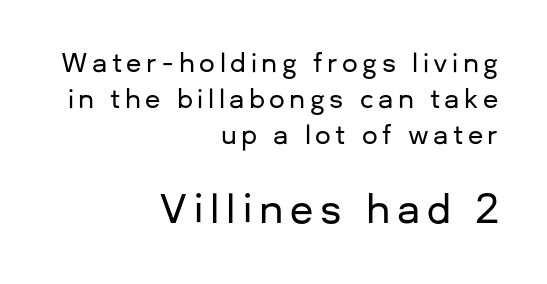
Q: Is the text italic (slanted)? A: No, it is upright.
Q: Is the typeface a serif or a sans-serif typeface? A: Sans-serif.
Q: Is the text underlined? A: No.
Q: How is the paragraph aligned? A: Right-aligned.
Q: Is the spacing between lines tight, normal or loose? A: Normal.
Q: Which block of text is set in a larger size, the first (top) or the second (bottom)? A: The second (bottom) one.
Q: Width (condensed, normal, or wide)? A: Normal.
Q: Stroke contrast? A: Low.
Q: x-height? A: Medium.
Q: Monospaced? A: No.
